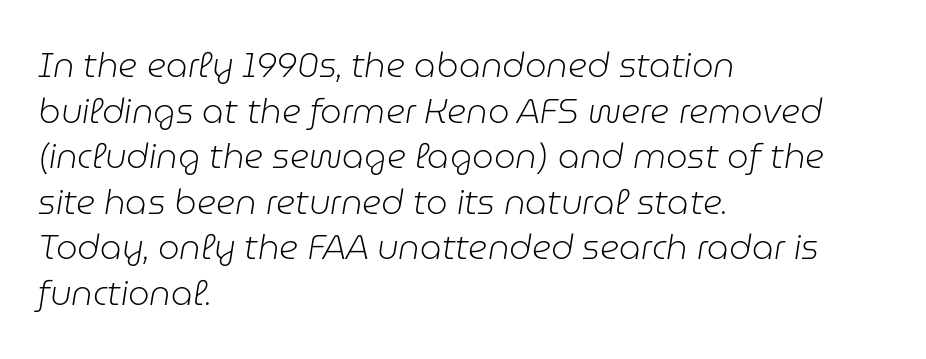
There is no visible air inserted between adjacent glyphs. The typesetter chose a ragged-right arrangement here. Line spacing here is normal. Emphasis-style slanted type is in use. Varying glyph widths throughout — classic text-font behaviour.
